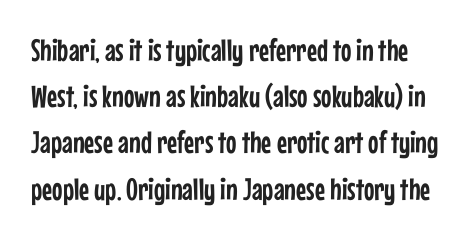
The font family rendered here belongs to the sans-serif group. Characters remain perfectly vertical along every line. Here the designer chose a conventional face with non-uniform glyph widths. The face used here is rendered with its standard letterfit.
